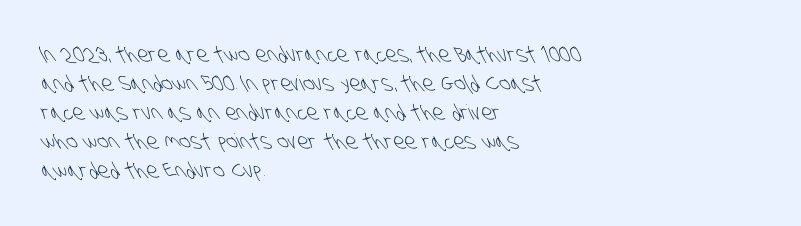
The image shows 21 px text type; set left-aligned, normal line spacing (1.38x), normal letter spacing, not underlined.
